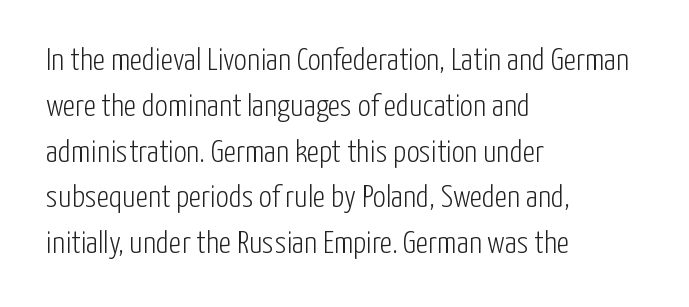
The space directly below the letters is spotless. The letters advance in unequal steps, a hallmark of proportional type. Short note: letters normally spaced. Baseline-to-baseline distance is the conventional proportion of letter height. Stems here are at most as thick as an everyday book face.
